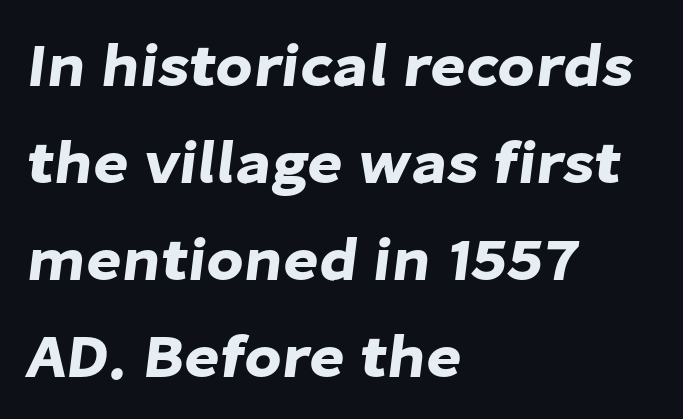
The line-height multiplier appears to be the usual default. These lines are rendered in a variable-pitch font. The letters carry no serifs — their stems end cleanly without finishing strokes. Decoration check: the copy has no underline.
